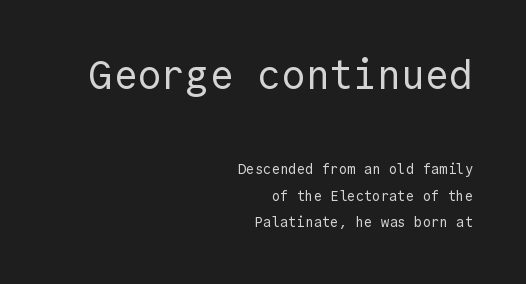
Is this a heavy cut? Hardly; it is regular or lighter. The rendering shows plain stroke endings on the letterforms — a sans-serif design. Reading down the column, the eye jumps a long way to each next line. Short and long lines alike share a common ending point at right. Tall strokes in this sample are plumb rather than angled.
